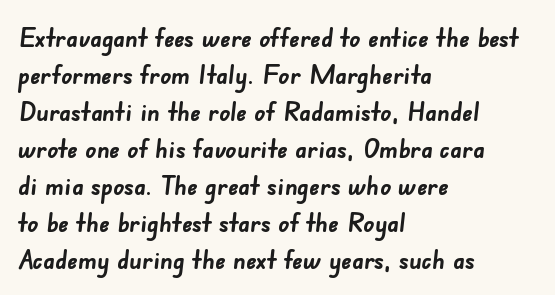
Words appear dense and cohesive because spacing is normal. The strip under each line holds only bare page. The glyphs have the mass of a bold cut. Quick note: interline space is typical. A classic flush-left, rag-right setting is used for this passage.
